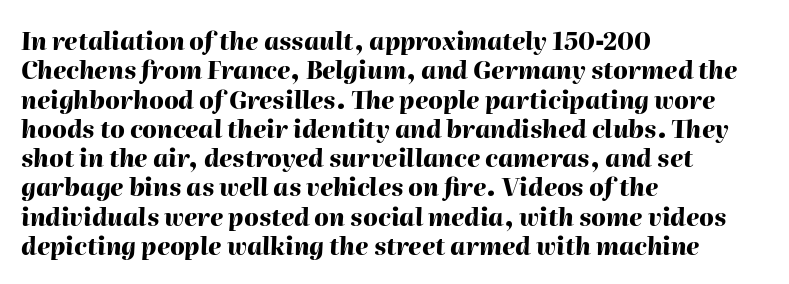
{"italic": "yes", "lean": "right", "slant_degrees": 2, "bold": "yes", "underline": "no", "align": "left", "line_spacing_ratio": 1.22, "letter_spacing": "normal", "letter_spacing_em": 0.0, "glyph_px": 24}
